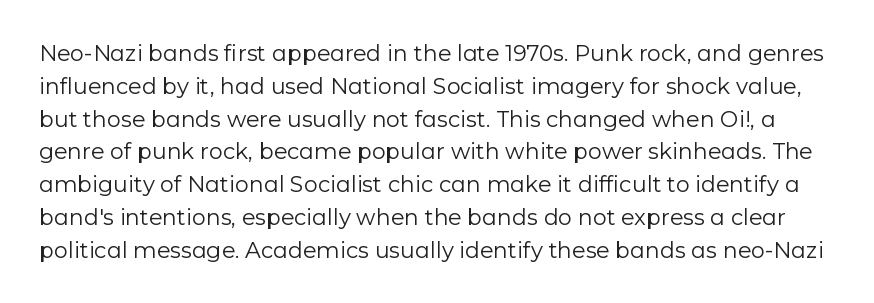
Tall strokes in this sample are plumb rather than angled. Nothing unusual about the tracking: characters are spaced as the font intends. Interline gaps are of average width in this sample. The gap between lines stays unmarked. On a weight scale, this lands at 450 or below.
